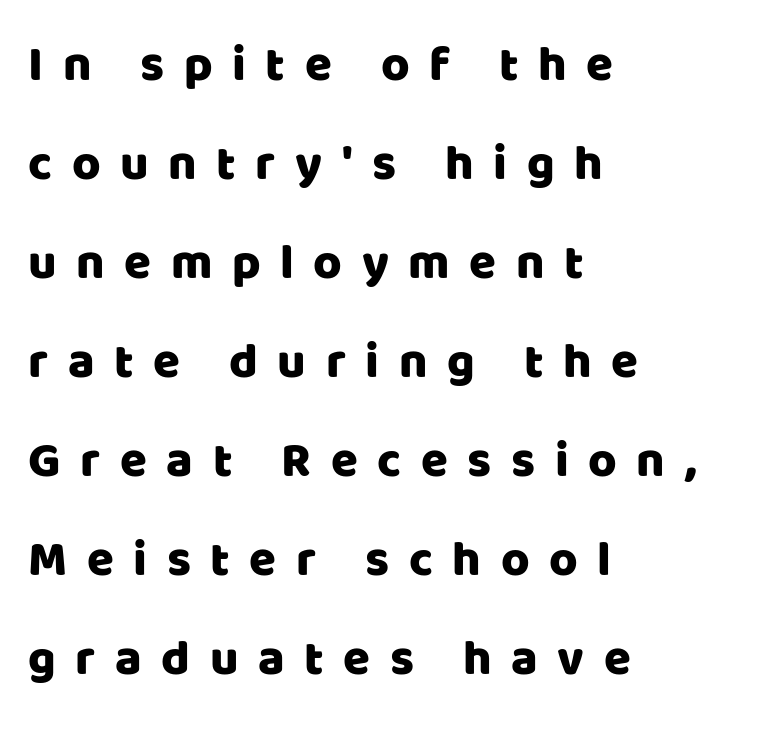
The image shows 49 px sans-serif type, upright; set left-aligned, loose line spacing (2.02x), unusually wide letter spacing (+0.4 em), not underlined; low stroke contrast and a large x-height.
